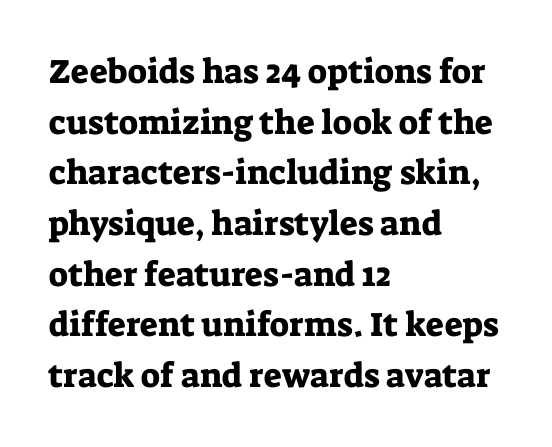
The image shows 34 px serif type, upright; set left-aligned, normal line spacing (1.49x), normal letter spacing, not underlined; low stroke contrast and a medium x-height.
